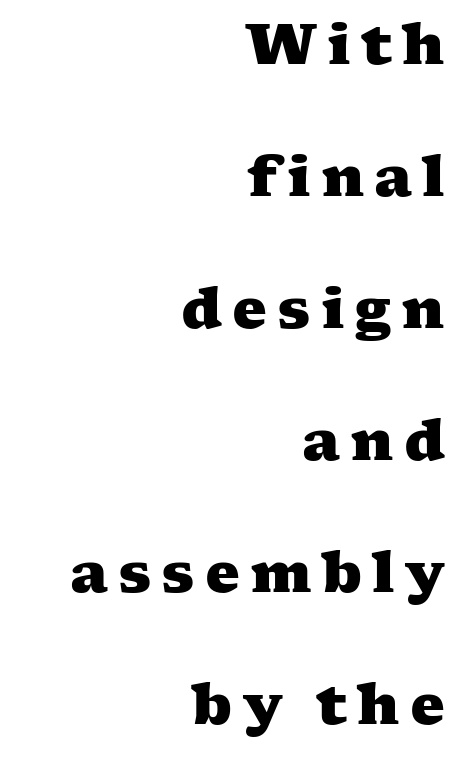
The image shows 55 px heavy, wide serif type; set right-aligned, loose line spacing (2.4x), not underlined; medium stroke contrast and a medium x-height.
